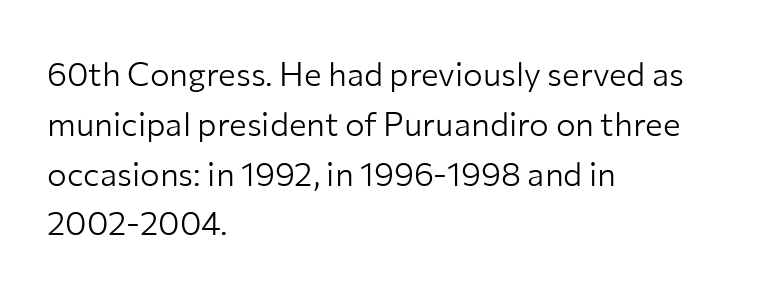
The image shows 33 px light sans-serif type, upright; set left-aligned, normal line spacing (1.51x), normal letter spacing, not underlined; low stroke contrast and a medium x-height.
